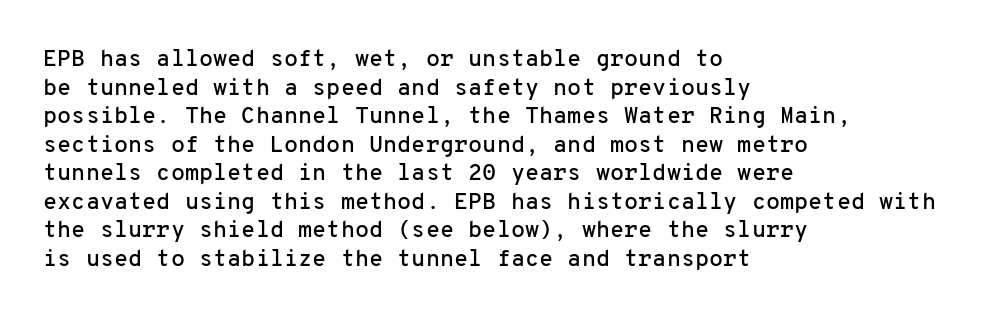
The image shows 23 px text type, upright; set left-aligned, line spacing 1.24x, normal letter spacing, not underlined.
